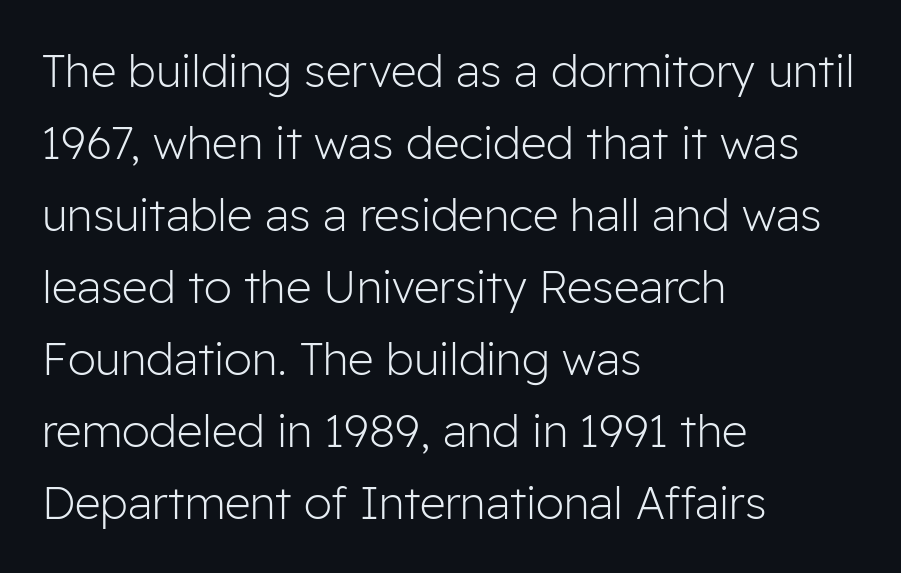
Evenly set lines give the paragraph a standard silhouette. Type without underlining. You can tell from the bare stems that sans-serif type was used. Notice how the passage keeps a crisp vertical edge on the left only. Letter spacing: default. When letters stand straight like this, we call the style roman or upright.
